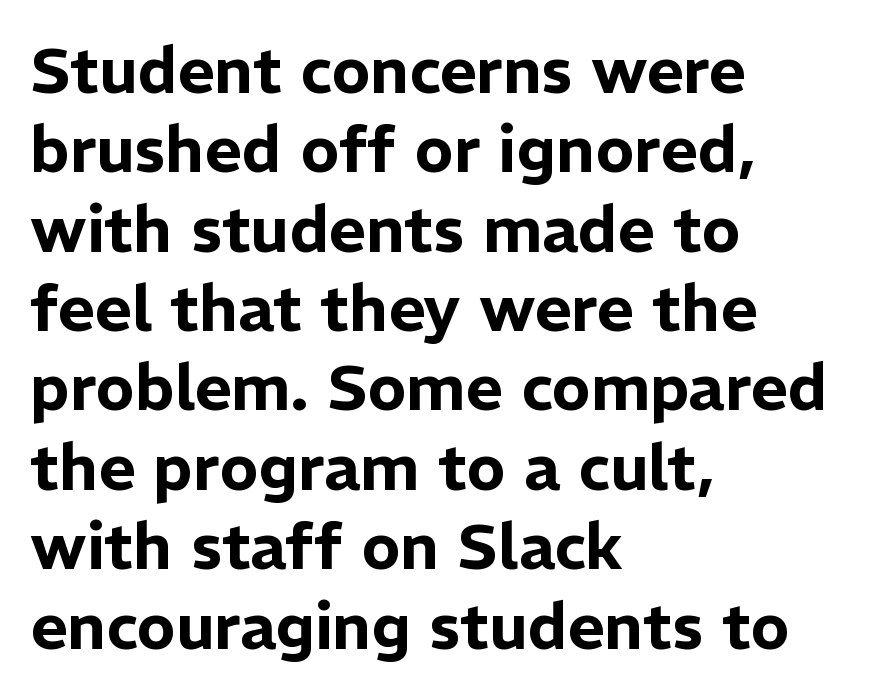
Clear beneath every line of the passage. The letters stand straight up with perfectly vertical stems. Letterform terminals end flat and unadorned throughout the passage. Glyph-to-glyph distance matches everyday printed text. Leftover space on each line is placed entirely after the last word.
